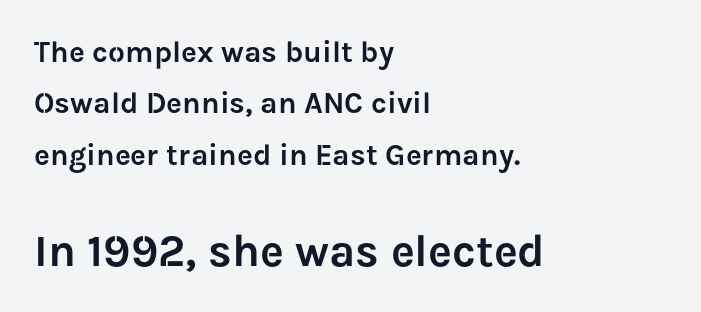
Q: Is the text italic (slanted)? A: No, it is upright.
Q: Is the typeface a serif or a sans-serif typeface? A: Sans-serif.
Q: Is the text underlined? A: No.
Q: How is the paragraph aligned? A: Left-aligned.
Q: Is the spacing between letters normal or unusually wide? A: Normal.
Q: Which block of text is set in a larger size, the first (top) or the second (bottom)? A: The second (bottom) one.
Q: Width (condensed, normal, or wide)? A: Normal.
Q: Stroke contrast? A: Low.
Q: x-height? A: Medium.
Q: Monospaced? A: No.
